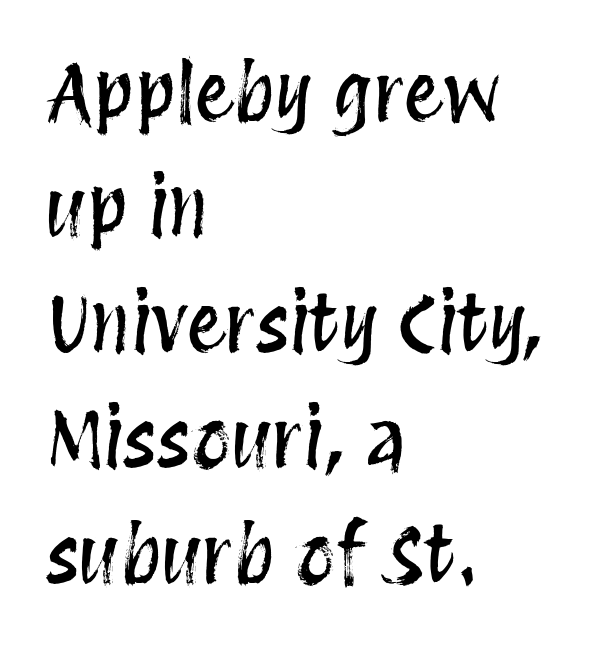
{"italic": "no", "width": "condensed", "stroke_contrast": "medium", "x_height": "large", "monospaced": "no", "underline": "no", "align": "left", "line_spacing": "normal", "line_spacing_ratio": 1.48, "letter_spacing": "normal", "letter_spacing_em": 0.0, "glyph_px": 78}
